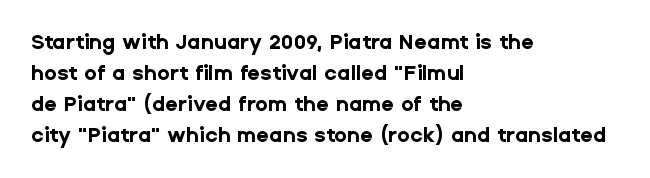
Q: Is the text bold? A: Yes.
Q: Is the text italic (slanted)? A: No, it is upright.
Q: Is the text underlined? A: No.
Q: How is the paragraph aligned? A: Left-aligned.
Q: Is the spacing between letters normal or unusually wide? A: Normal.
Q: Is the spacing between lines tight, normal or loose? A: Normal.
